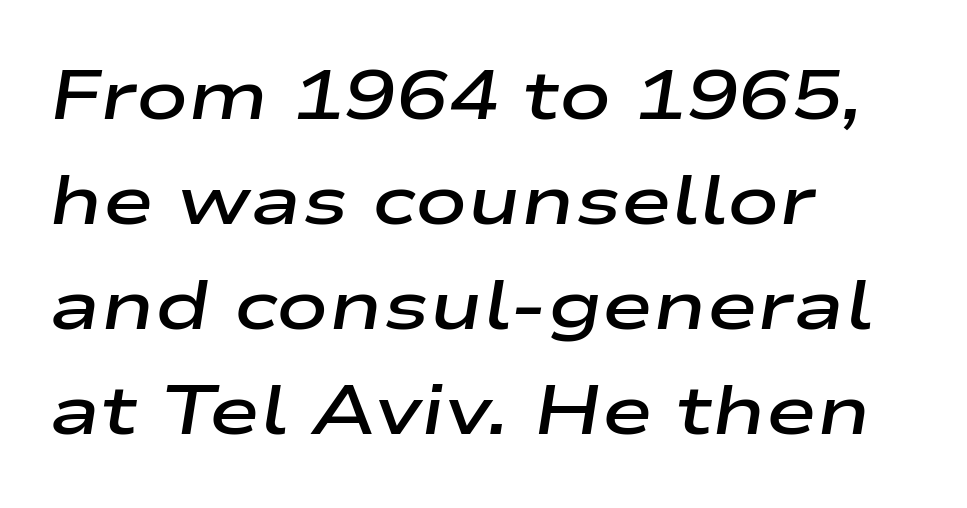
The image shows 69 px semibold, wide type, italic (leaning right); set left-aligned, normal line spacing (1.52x), normal letter spacing, not underlined; low stroke contrast and a medium x-height.
